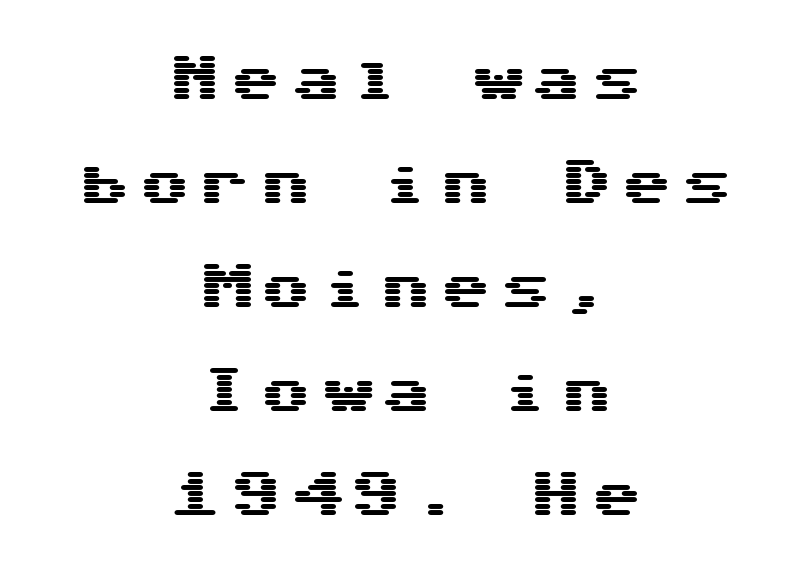
Q: Is the text italic (slanted)? A: No, it is upright.
Q: Is the typeface a serif or a sans-serif typeface? A: Sans-serif.
Q: Is the text underlined? A: No.
Q: How is the paragraph aligned? A: Centered.
Q: Is the spacing between lines tight, normal or loose? A: Loose.
Q: Width (condensed, normal, or wide)? A: Wide.
Q: Stroke contrast? A: Medium.
Q: x-height? A: Medium.
